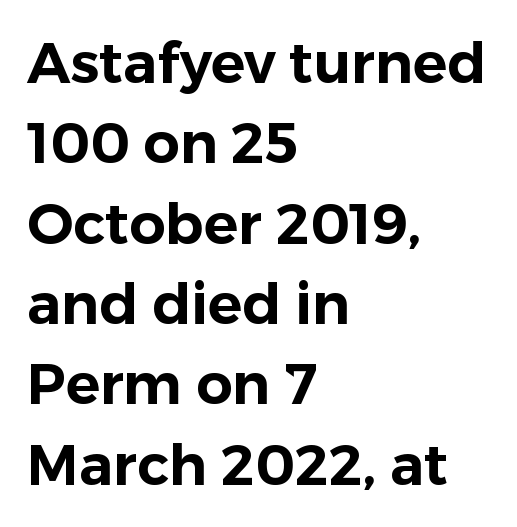
Q: Is the text italic (slanted)? A: No, it is upright.
Q: Is the typeface a serif or a sans-serif typeface? A: Sans-serif.
Q: Is the text underlined? A: No.
Q: How is the paragraph aligned? A: Left-aligned.
Q: Is the spacing between letters normal or unusually wide? A: Normal.
Q: Is the spacing between lines tight, normal or loose? A: Normal.
Q: Width (condensed, normal, or wide)? A: Normal.
Q: Stroke contrast? A: Low.
Q: x-height? A: Medium.
Q: Monospaced? A: No.
